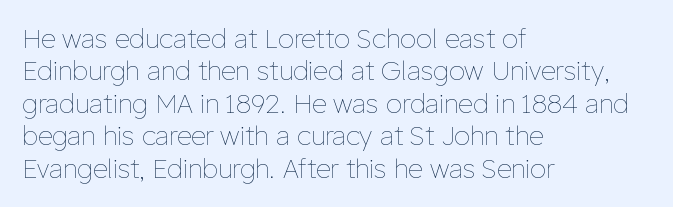
Q: Is the text bold? A: No.
Q: Is the text italic (slanted)? A: No, it is upright.
Q: Is the text underlined? A: No.
Q: How is the paragraph aligned? A: Left-aligned.
Q: Is the spacing between letters normal or unusually wide? A: Normal.
Q: Is the spacing between lines tight, normal or loose? A: Normal.
